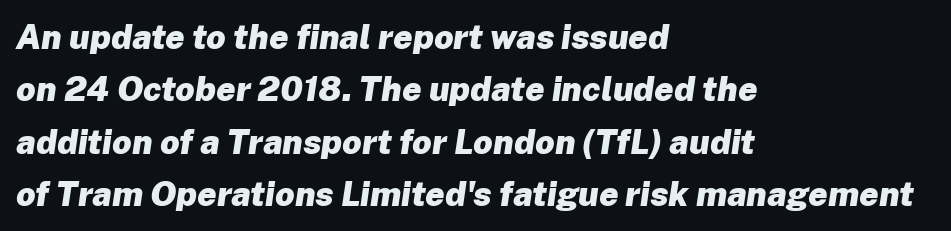
Alignment: flush left. Honestly, the row spacing looks completely unremarkable. A typesetter would call this proportional, since set widths differ per character. Is the letter spacing exaggerated? No — it looks like the ordinary default. Quick note: italic.
